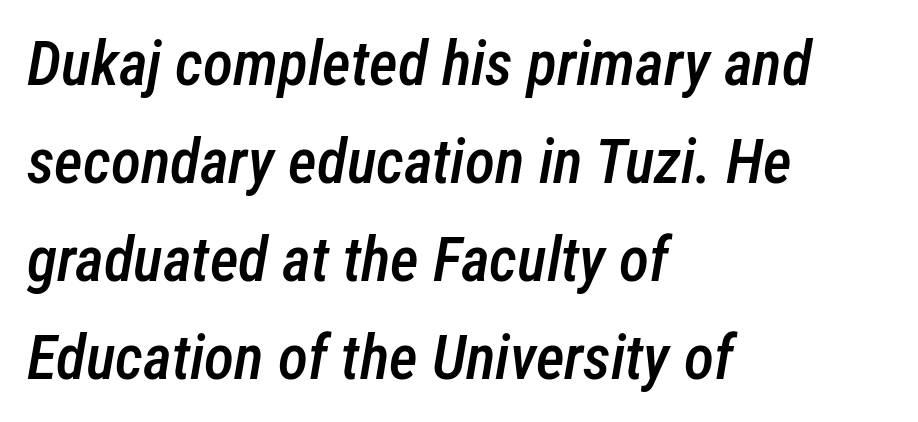
{"italic": "yes", "lean": "right", "slant_degrees": 12, "bold": "semi", "weight": "semibold", "width": "condensed", "stroke_contrast": "low", "x_height": "medium", "monospaced": "no", "underline": "no", "align": "left", "line_spacing": "normal", "line_spacing_ratio": 1.58, "letter_spacing": "normal", "letter_spacing_em": 0.0, "glyph_px": 62}
